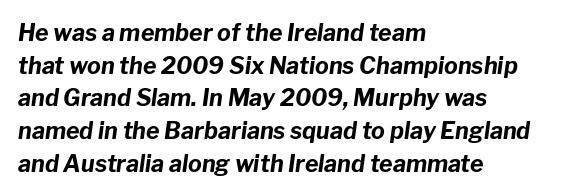
The image shows 23 px bold type, italic (leaning right); set left-aligned, normal line spacing (1.42x), normal letter spacing, not underlined.
